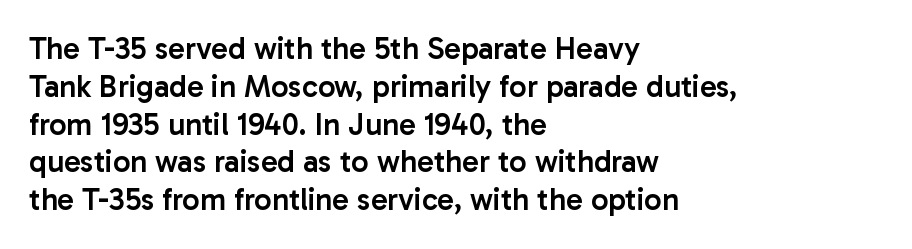
Q: Is the text bold? A: Semi-bold.
Q: Is the text italic (slanted)? A: No, it is upright.
Q: Is the typeface a serif or a sans-serif typeface? A: Sans-serif.
Q: Is the text underlined? A: No.
Q: How is the paragraph aligned? A: Left-aligned.
Q: Is the spacing between letters normal or unusually wide? A: Normal.
Q: Width (condensed, normal, or wide)? A: Normal.
Q: Stroke contrast? A: Low.
Q: x-height? A: Medium.
Q: Monospaced? A: No.
